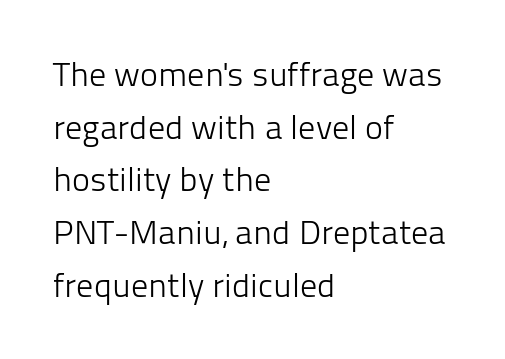
Q: Is the text bold? A: No.
Q: Is the text italic (slanted)? A: No, it is upright.
Q: Is the typeface a serif or a sans-serif typeface? A: Sans-serif.
Q: Is the text underlined? A: No.
Q: How is the paragraph aligned? A: Left-aligned.
Q: Is the spacing between letters normal or unusually wide? A: Normal.
Q: Is the spacing between lines tight, normal or loose? A: Normal.
Q: Width (condensed, normal, or wide)? A: Normal.
Q: Stroke contrast? A: Low.
Q: x-height? A: Medium.
Q: Monospaced? A: No.
